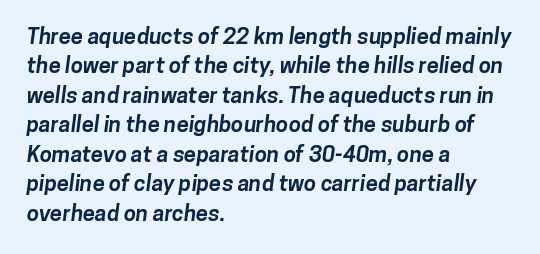
Q: Is the text bold? A: Yes.
Q: Is the text underlined? A: No.
Q: How is the paragraph aligned? A: Left-aligned.
Q: Is the spacing between letters normal or unusually wide? A: Normal.
Q: Is the spacing between lines tight, normal or loose? A: Normal.
